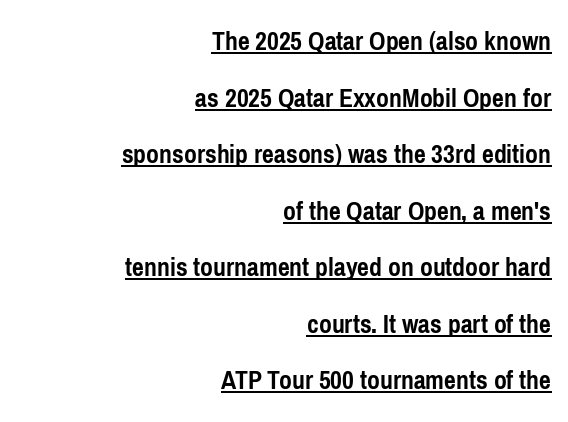
Vertically, the passage feels expansive, rows floating well apart. Spacing between characters is what you'd get straight out of the box. The letters carry no serifs — their stems end cleanly without finishing strokes. Notice how a bar underscores the lettering throughout.
